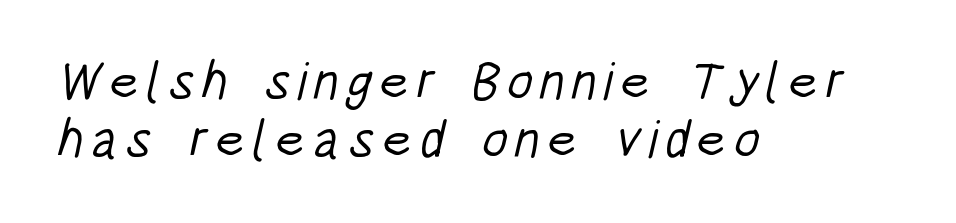
The image shows 53 px light, condensed sans-serif type; set left-aligned, tight line spacing (1.1x), not underlined; low stroke contrast and a large x-height.
